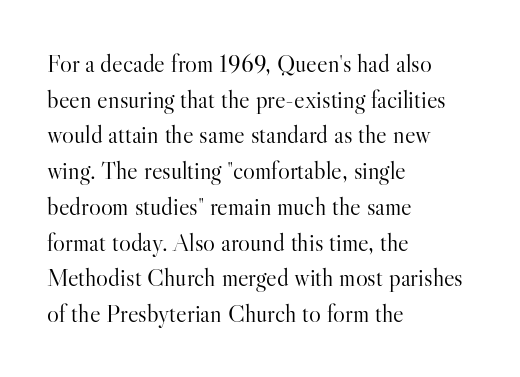
Q: Is the text bold? A: No.
Q: Is the text italic (slanted)? A: No, it is upright.
Q: Is the text underlined? A: No.
Q: How is the paragraph aligned? A: Left-aligned.
Q: Is the spacing between letters normal or unusually wide? A: Normal.
Q: Is the spacing between lines tight, normal or loose? A: Normal.
